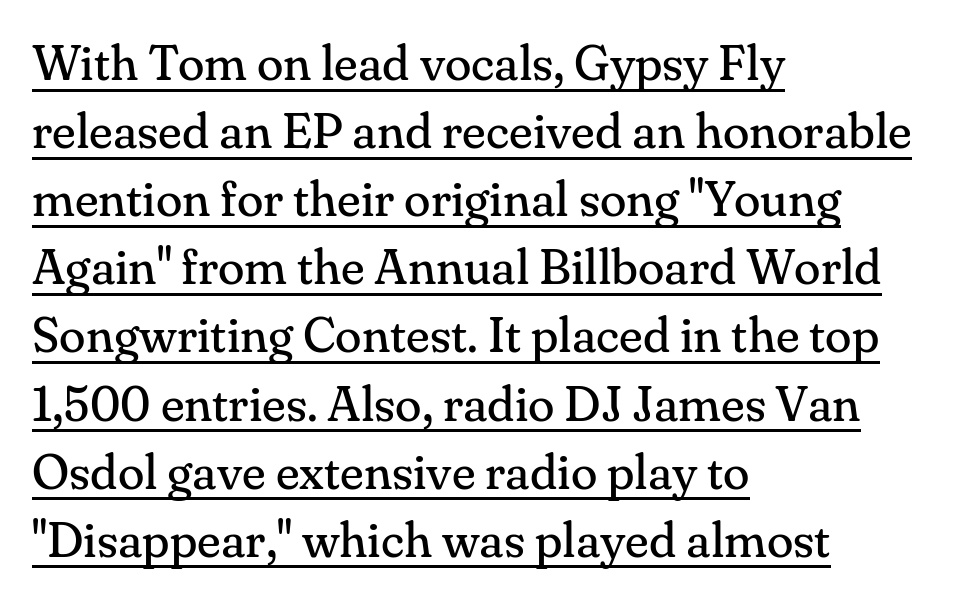
{"serif": "yes", "italic": "no", "bold": "no", "weight": "regular", "width": "normal", "stroke_contrast": "medium", "x_height": "small", "monospaced": "no", "underline": "yes", "align": "left", "line_spacing": "normal", "line_spacing_ratio": 1.39, "letter_spacing": "normal", "letter_spacing_em": 0.0, "glyph_px": 49}
